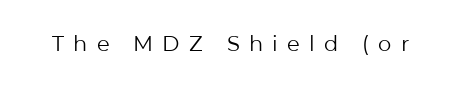
The image shows 21 px text type, upright; set unusually wide letter spacing (+0.44 em), not underlined.
